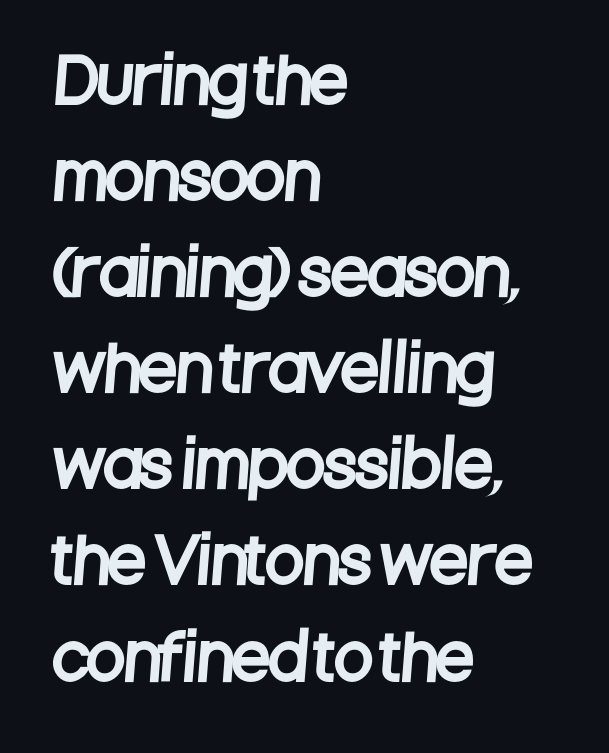
The image shows 62 px condensed sans-serif type; set left-aligned, normal line spacing (1.55x), normal letter spacing, not underlined; low stroke contrast and a large x-height.
